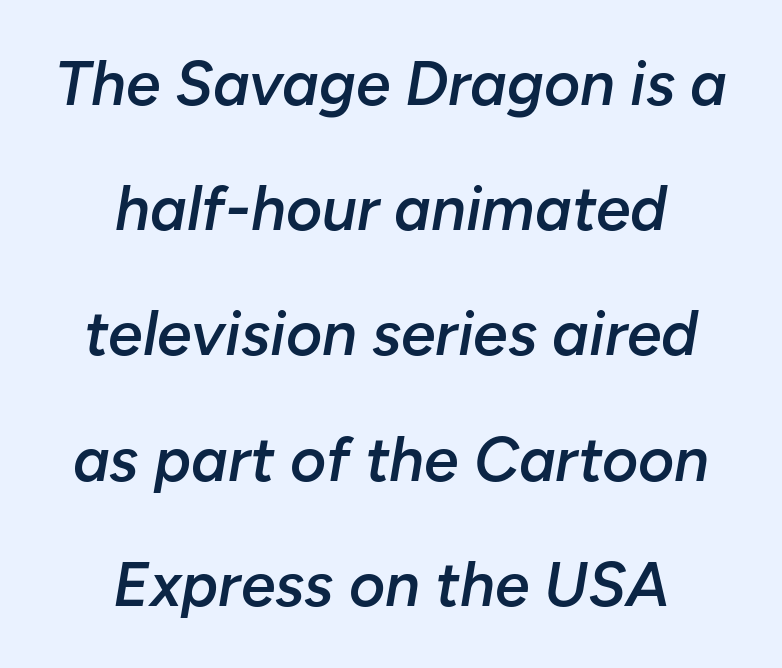
{"italic": "yes", "lean": "right", "slant_degrees": 10, "bold": "semi", "weight": "semibold", "width": "normal", "stroke_contrast": "low", "x_height": "medium", "monospaced": "no", "underline": "no", "align": "center", "line_spacing": "loose", "line_spacing_ratio": 2.02, "letter_spacing": "normal", "letter_spacing_em": 0.0, "glyph_px": 62}
